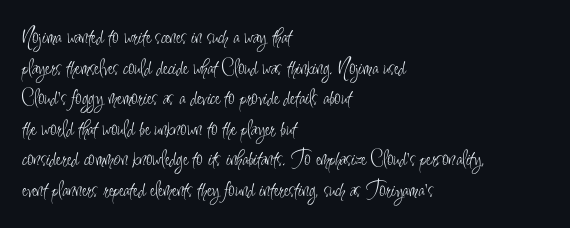
Vertical spacing — default. The text block is weighted toward the left margin, trailing off unevenly rightward. The baseline area is clear. These lines keep a tight, regular rhythm from letter to letter. No extra ink here — the face is not bold.
